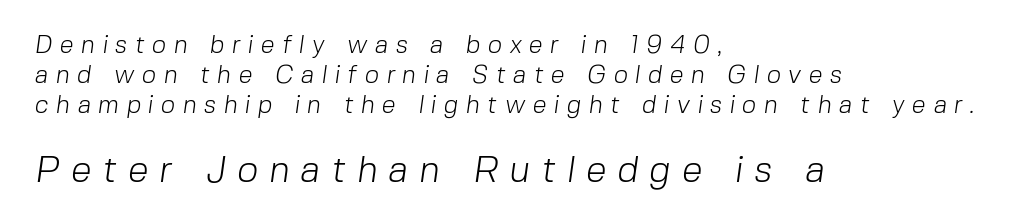
Each letter's strokes conclude bluntly, with no projecting serifs. The block sitting lower on the canvas is the one with enlarged characters. In terms of letterspacing, this is a distinctly airy, spread setting. Caption: multi-line text, flush left, ragged right.
